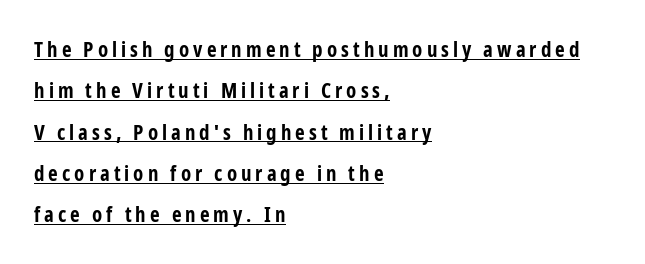
Q: Is the text bold? A: Yes.
Q: Is the text italic (slanted)? A: No, it is upright.
Q: Is the text underlined? A: Yes.
Q: How is the paragraph aligned? A: Left-aligned.
Q: Is the spacing between lines tight, normal or loose? A: Loose.
